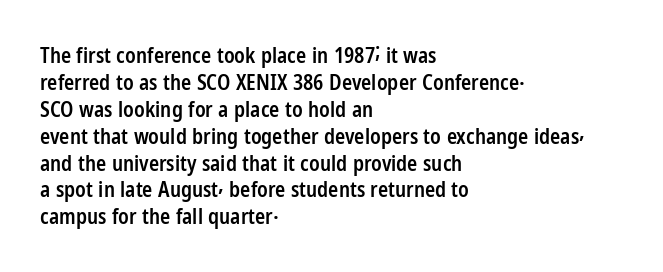
{"italic": "no", "bold": "semi", "underline": "no", "align": "left", "line_spacing": "normal", "line_spacing_ratio": 1.28, "letter_spacing": "normal", "letter_spacing_em": 0.0, "glyph_px": 21}
